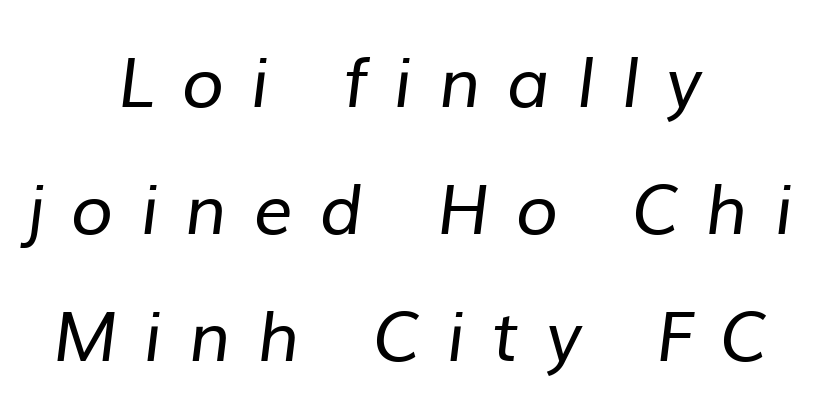
Q: Is the text bold? A: No.
Q: Is the typeface a serif or a sans-serif typeface? A: Sans-serif.
Q: Is the text underlined? A: No.
Q: How is the paragraph aligned? A: Centered.
Q: Is the spacing between letters normal or unusually wide? A: Unusually wide.
Q: Width (condensed, normal, or wide)? A: Normal.
Q: Stroke contrast? A: Low.
Q: x-height? A: Medium.
Q: Monospaced? A: No.
